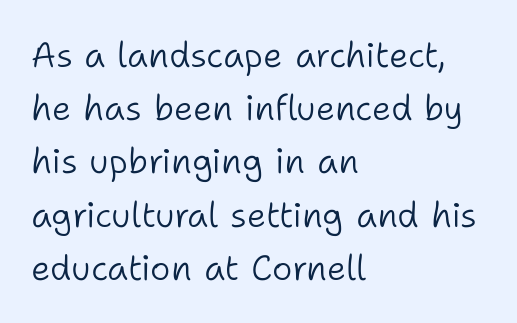
The image shows 35 px light sans-serif type, upright; set left-aligned, normal line spacing (1.52x), normal letter spacing, not underlined; low stroke contrast and a medium x-height.
